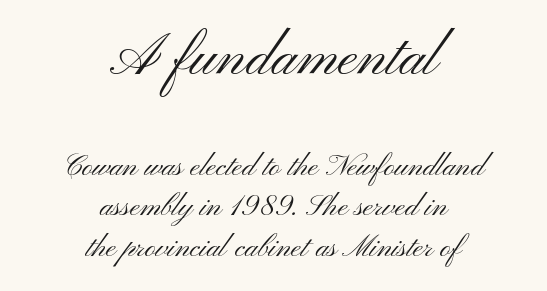
{"serif": "no", "bold": "no", "weight": "light", "width": "wide", "stroke_contrast": "medium", "x_height": "small", "monospaced": "no", "underline": "no", "align": "center", "line_spacing": "normal", "line_spacing_ratio": 1.34, "letter_spacing": "normal", "letter_spacing_em": 0.0, "larger_block": "first", "size_ratio": 1.97, "glyph_px": 59}
